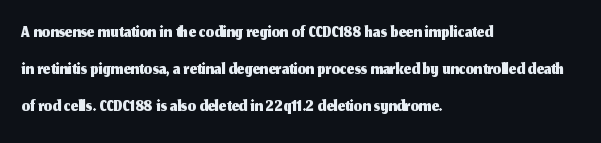
Inter-character spacing is left at the font's built-in metrics. Bare-footed words on every line. Every stem runs plumb, perpendicular to the baseline. Line spacing here is normal. Every row of glyphs begins at an identical x-position on the left.
